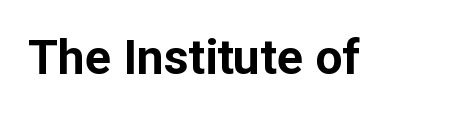
Letterform terminals end flat and unadorned throughout the passage. The gaps between neighbouring characters are ordinary and unremarkable. Each letter keeps its own natural width here, so spacing adapts to shape. Quick note: underline off. Heavy-handed strokes throughout: this text is bold. Posture: straight, roman, zero tilt.
